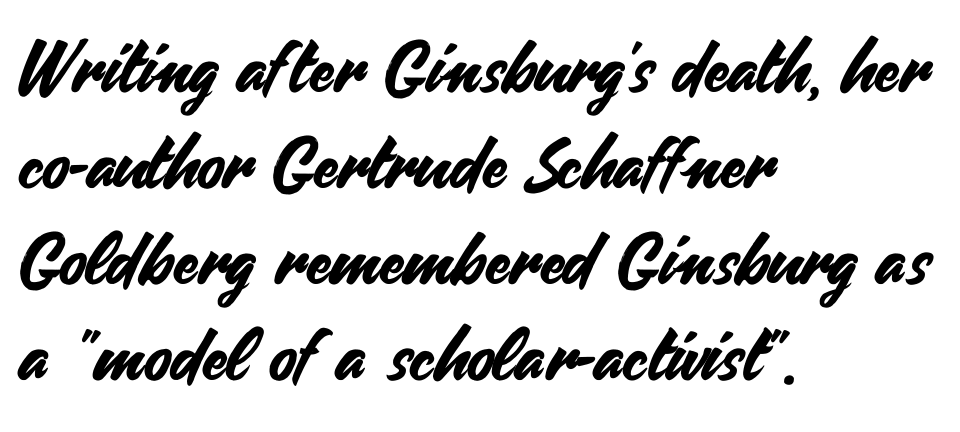
The rows are spaced the way most documents space them. The rag falls on the right side of this text block. Note the varied advance widths — an 'i' is clearly narrower than an 'm'. This is sans-serif lettering, the kind often seen on screens and signage.
